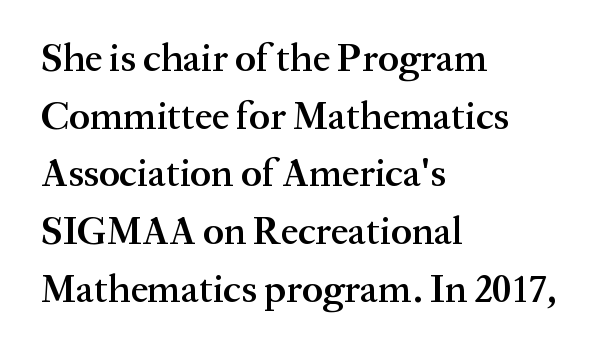
The image shows 39 px semibold serif type, upright; set left-aligned, normal line spacing (1.48x), normal letter spacing, not underlined; medium stroke contrast and a medium x-height.
